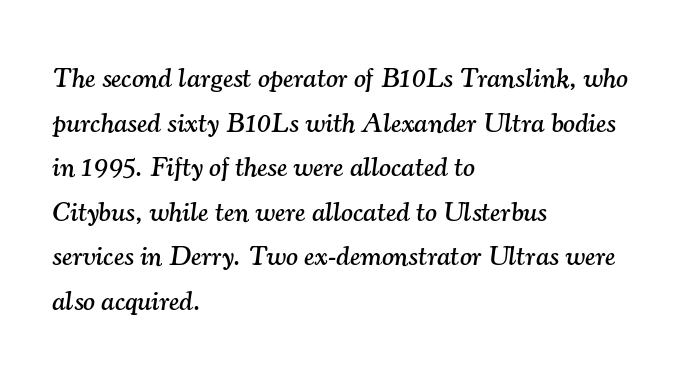
The letters are slanted; this is an italic face. The lines in this sample share a left origin and differ only in where they stop. Looks like regular typesetting: each glyph gets only the width it needs. A normal amount of white space separates one row of letters from the next.
